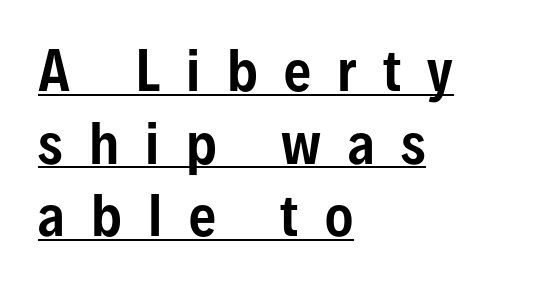
The image shows 53 px condensed sans-serif type, upright; set left-aligned, normal line spacing (1.37x), unusually wide letter spacing (+0.5 em), underlined; low stroke contrast and a medium x-height.
